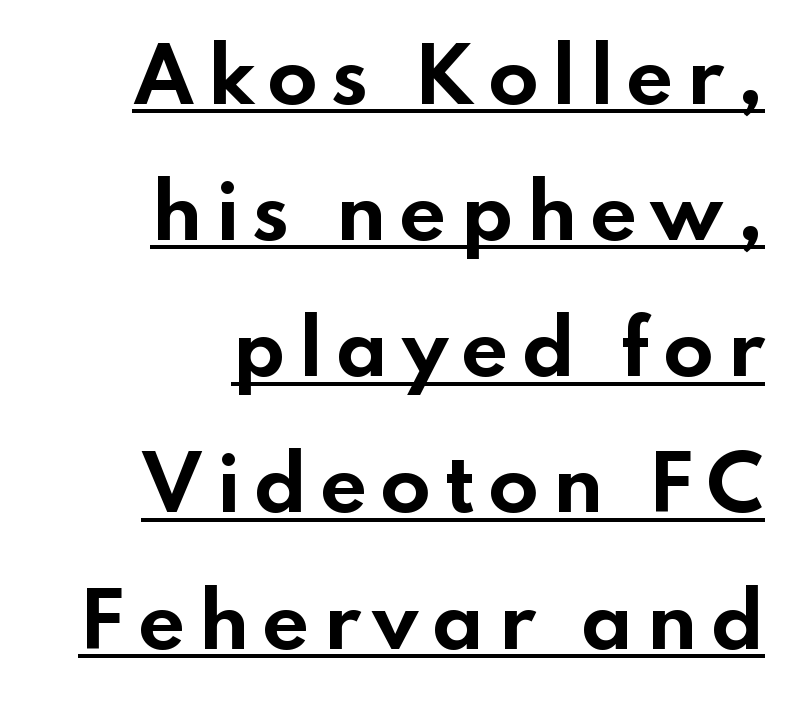
Q: Is the text bold? A: Yes.
Q: Is the text italic (slanted)? A: No, it is upright.
Q: Is the typeface a serif or a sans-serif typeface? A: Sans-serif.
Q: Is the text underlined? A: Yes.
Q: How is the paragraph aligned? A: Right-aligned.
Q: Width (condensed, normal, or wide)? A: Wide.
Q: Stroke contrast? A: Low.
Q: x-height? A: Small.
Q: Monospaced? A: No.
